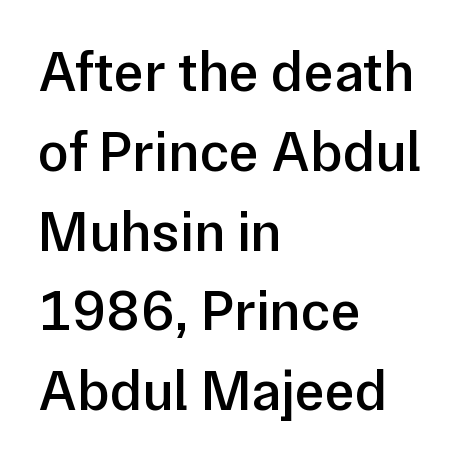
Q: Is the text bold? A: Semi-bold.
Q: Is the text italic (slanted)? A: No, it is upright.
Q: Is the typeface a serif or a sans-serif typeface? A: Sans-serif.
Q: Is the text underlined? A: No.
Q: How is the paragraph aligned? A: Left-aligned.
Q: Is the spacing between letters normal or unusually wide? A: Normal.
Q: Is the spacing between lines tight, normal or loose? A: Normal.
Q: Width (condensed, normal, or wide)? A: Normal.
Q: Stroke contrast? A: Low.
Q: x-height? A: Medium.
Q: Monospaced? A: No.
